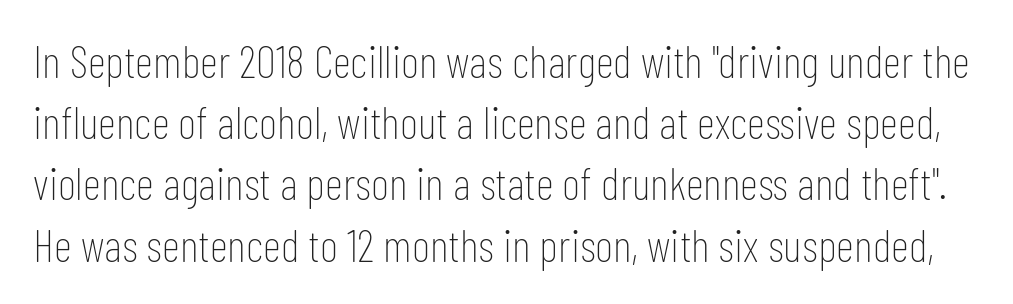
The image shows 45 px thin, condensed sans-serif type, upright; set normal line spacing (1.36x), normal letter spacing, not underlined; low stroke contrast and a medium x-height.
